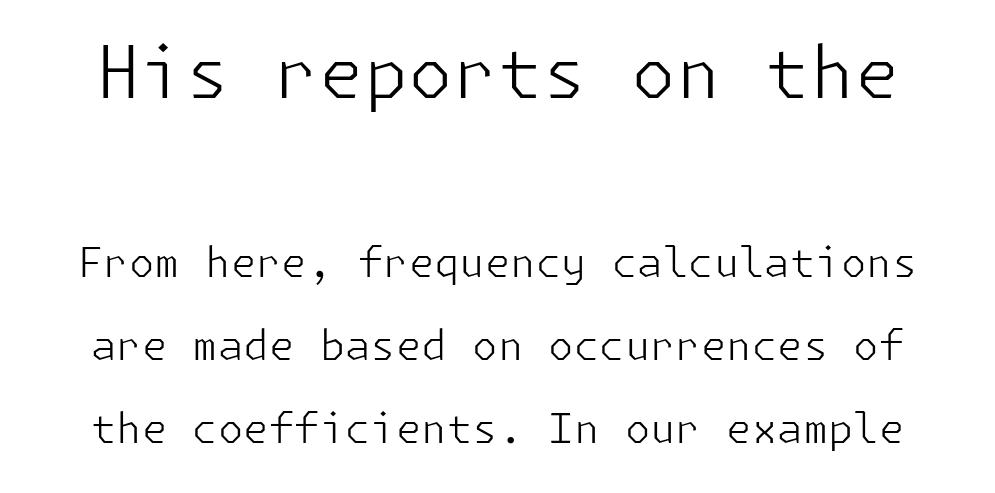
Unlike a traditional serif, this face leaves its strokes unadorned. Unbolded letterforms with no extra heft. This sample uses plain, unmodified letter spacing. Has an underline been added? It has not.
